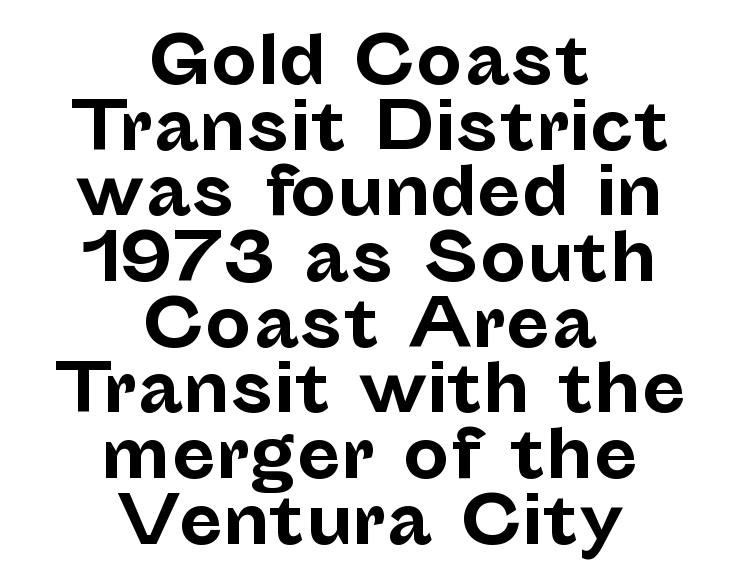
The face used here is rendered with its standard letterfit. The face used here is proportionally spaced, like ordinary book or web type. One glance says dense: line gaps are narrower than usual. Casual observation: everything's sitting right in the middle. You'd pick this weight for a headline — it's a proper bold. Nope, not italic — everything's standing straight.
